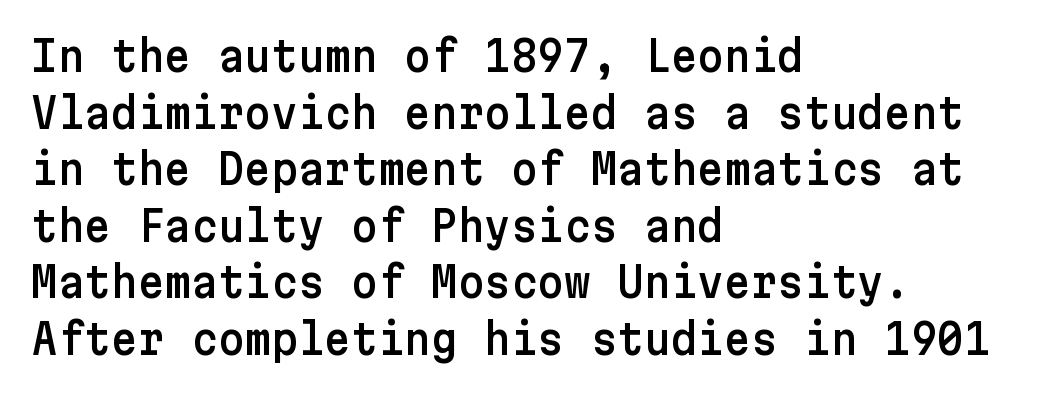
The letterforms sit shoulder to shoulder at normal distance. These lines stack with their left ends in a neat column. Each row of text sits above clean, open space. This is roman type, the default non-slanted kind. The text was rendered using a sans face with plain stroke endings.
